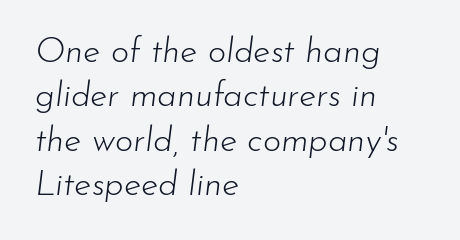
Q: Is the text bold? A: No.
Q: Is the text italic (slanted)? A: Yes, it leans right by about 7 degrees.
Q: Is the text underlined? A: No.
Q: How is the paragraph aligned? A: Left-aligned.
Q: Is the spacing between letters normal or unusually wide? A: Normal.
Q: Is the spacing between lines tight, normal or loose? A: Normal.
Q: Width (condensed, normal, or wide)? A: Normal.
Q: Stroke contrast? A: Low.
Q: x-height? A: Small.
Q: Monospaced? A: No.
